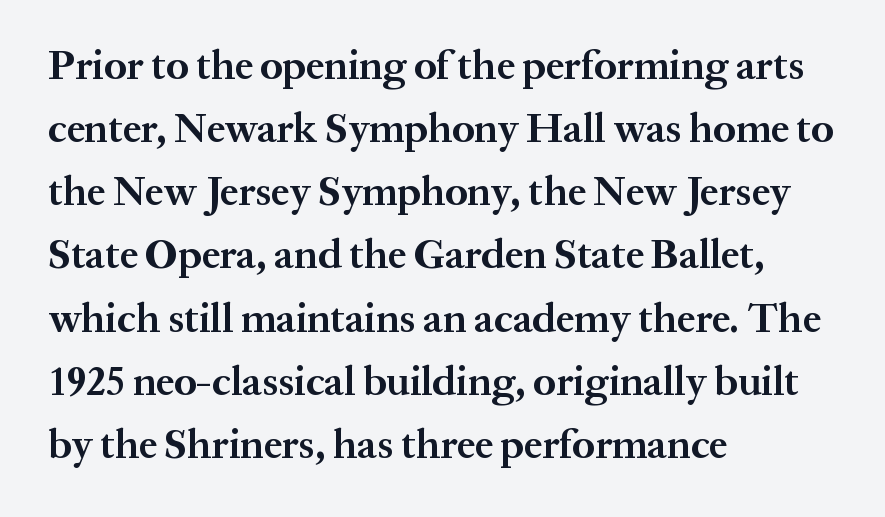
The image shows 41 px bold serif type, upright; set left-aligned, normal line spacing (1.54x), normal letter spacing, not underlined; medium stroke contrast and a medium x-height.
